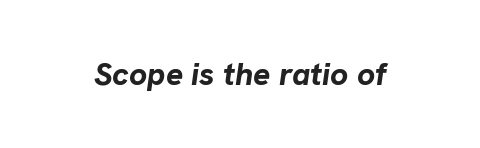
Q: Is the text bold? A: Yes.
Q: Is the text italic (slanted)? A: Yes, it leans right by about 8 degrees.
Q: Is the text underlined? A: No.
Q: Is the spacing between letters normal or unusually wide? A: Normal.
Q: Width (condensed, normal, or wide)? A: Normal.
Q: Stroke contrast? A: Low.
Q: x-height? A: Medium.
Q: Monospaced? A: No.
